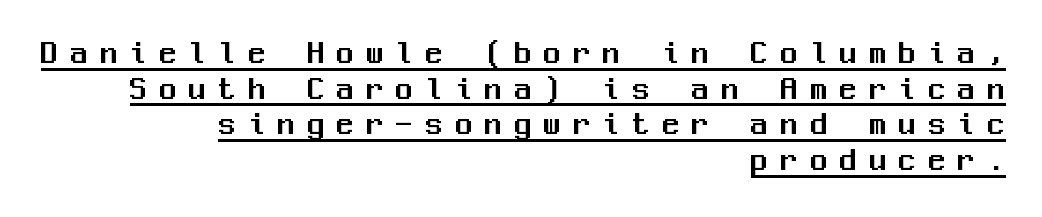
Q: Is the text italic (slanted)? A: No, it is upright.
Q: Is the typeface a serif or a sans-serif typeface? A: Sans-serif.
Q: Is the text underlined? A: Yes.
Q: How is the paragraph aligned? A: Right-aligned.
Q: Is the spacing between letters normal or unusually wide? A: Unusually wide.
Q: Is the spacing between lines tight, normal or loose? A: Tight.
Q: Width (condensed, normal, or wide)? A: Normal.
Q: Stroke contrast? A: Medium.
Q: x-height? A: Medium.
Q: Monospaced? A: Yes.
